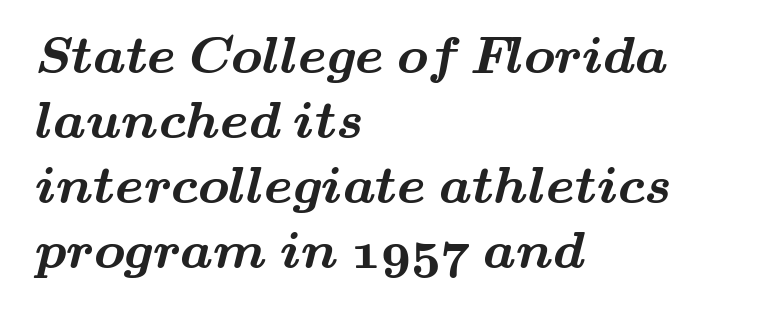
Q: Is the text bold? A: Yes.
Q: Is the typeface a serif or a sans-serif typeface? A: Serif.
Q: Is the text underlined? A: No.
Q: How is the paragraph aligned? A: Left-aligned.
Q: Is the spacing between letters normal or unusually wide? A: Normal.
Q: Is the spacing between lines tight, normal or loose? A: Normal.
Q: Width (condensed, normal, or wide)? A: Wide.
Q: Stroke contrast? A: Medium.
Q: x-height? A: Small.
Q: Monospaced? A: No.
